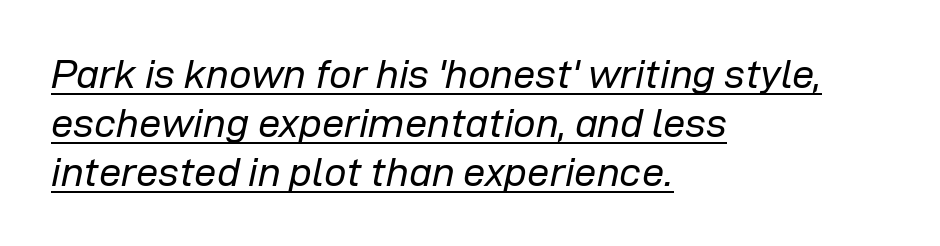
{"italic": "yes", "lean": "right", "slant_degrees": 12, "bold": "no", "weight": "regular", "width": "normal", "stroke_contrast": "low", "x_height": "medium", "monospaced": "no", "underline": "yes", "align": "left", "line_spacing_ratio": 1.23, "letter_spacing": "normal", "letter_spacing_em": 0.0, "glyph_px": 40}
